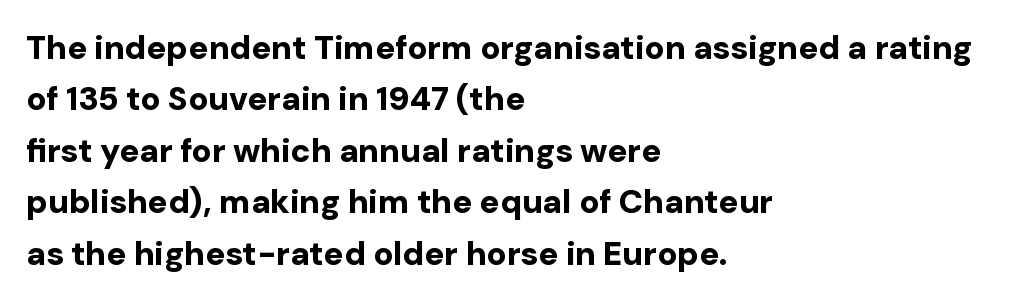
Q: Is the text bold? A: Yes.
Q: Is the text italic (slanted)? A: No, it is upright.
Q: Is the typeface a serif or a sans-serif typeface? A: Sans-serif.
Q: Is the text underlined? A: No.
Q: How is the paragraph aligned? A: Left-aligned.
Q: Is the spacing between letters normal or unusually wide? A: Normal.
Q: Is the spacing between lines tight, normal or loose? A: Normal.
Q: Width (condensed, normal, or wide)? A: Normal.
Q: Stroke contrast? A: Low.
Q: x-height? A: Medium.
Q: Monospaced? A: No.
